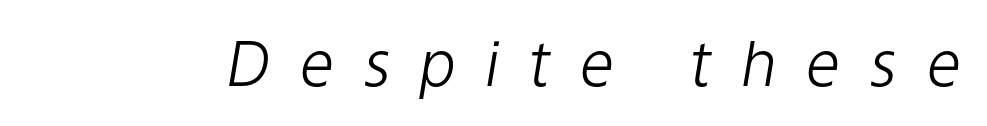
{"italic": "yes", "lean": "right", "slant_degrees": 9, "bold": "no", "weight": "light", "width": "normal", "stroke_contrast": "low", "x_height": "medium", "monospaced": "no", "underline": "no", "letter_spacing": "wide", "letter_spacing_em": 0.46, "glyph_px": 62}
